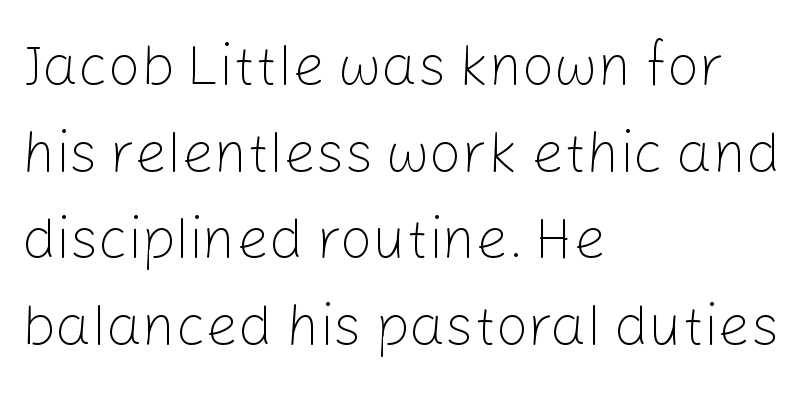
Leading: standard. A light-to-regular cut is what we see here. The letters advance in unequal steps, a hallmark of proportional type. Are there feet on the stems? There aren't — it's a sans. Does the lettering tilt? It doesn't — this is upright. These lines keep a tight, regular rhythm from letter to letter.
